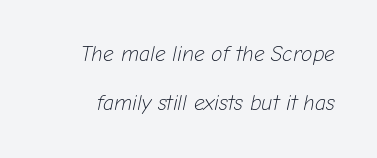
Q: Is the text bold? A: No.
Q: Is the text italic (slanted)? A: Yes, it leans right by about 12 degrees.
Q: Is the text underlined? A: No.
Q: Is the spacing between letters normal or unusually wide? A: Normal.
Q: Is the spacing between lines tight, normal or loose? A: Loose.
